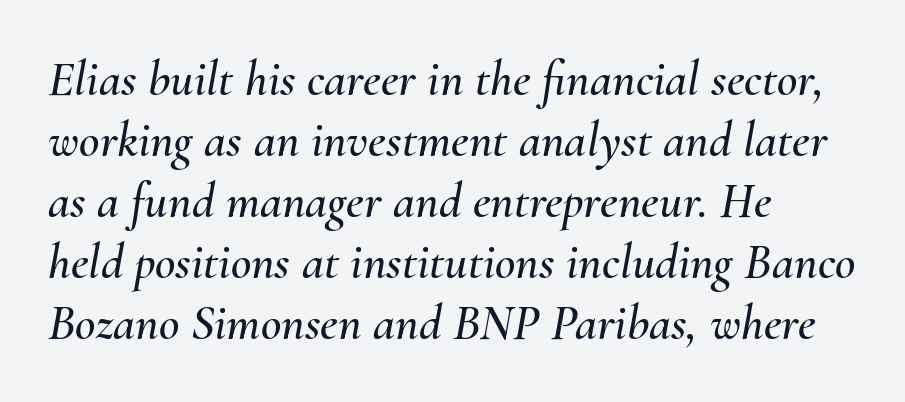
{"italic": "yes", "lean": "right", "slant_degrees": 10, "width": "normal", "stroke_contrast": "medium", "x_height": "small", "monospaced": "no", "underline": "no", "align": "left", "line_spacing_ratio": 1.22, "letter_spacing": "normal", "letter_spacing_em": 0.0, "glyph_px": 50}
